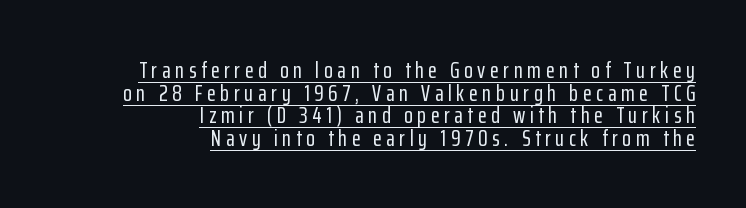
The image shows 23 px text type, upright; set right-aligned, tight line spacing (0.98x), unusually wide letter spacing (+0.2 em), underlined.
